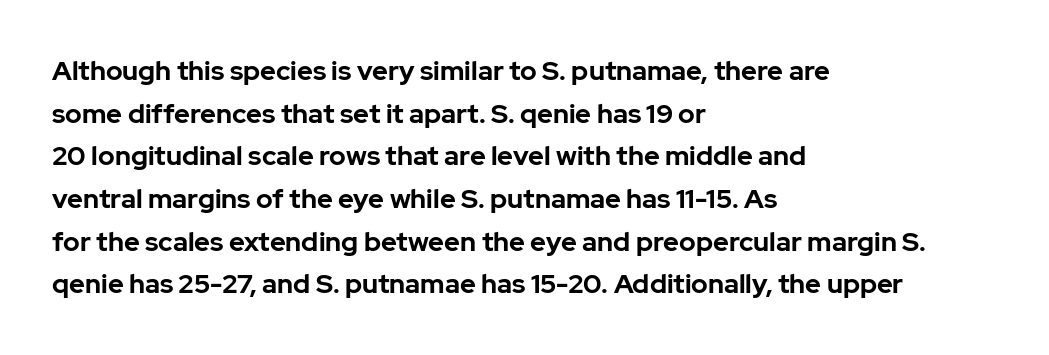
Typesetter's note: full bold, strokes at maximum text heaviness. Compared with typical paragraphs, the rows here are spaced about the same. Layout note: lines flush left. The passage shown is not underscored anywhere.
